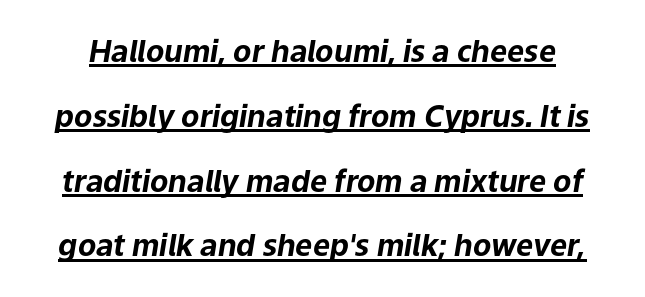
Q: Is the text bold? A: Yes.
Q: Is the text italic (slanted)? A: Yes, it leans right by about 9 degrees.
Q: Is the text underlined? A: Yes.
Q: Is the spacing between letters normal or unusually wide? A: Normal.
Q: Is the spacing between lines tight, normal or loose? A: Loose.
Q: Width (condensed, normal, or wide)? A: Normal.
Q: Stroke contrast? A: Low.
Q: x-height? A: Medium.
Q: Monospaced? A: No.
